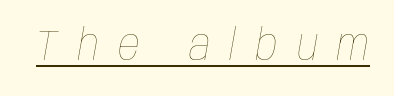
The image shows 43 px thin, condensed type, italic (leaning right); set unusually wide letter spacing (+0.45 em), underlined; low stroke contrast and a large x-height.
